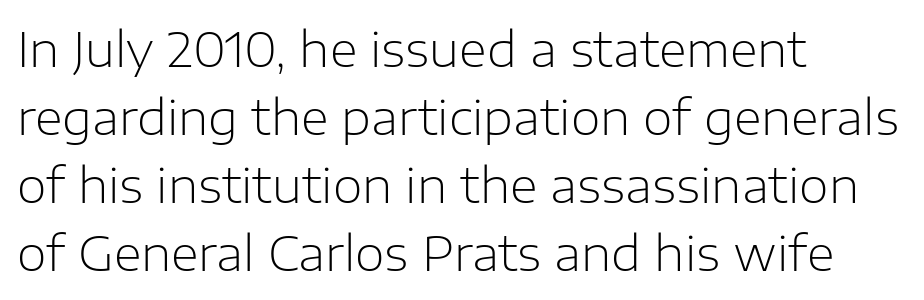
The passage is arranged the way most books set body copy — flush left. Decoration check: the copy has no underline. The axis of the letterforms is exactly vertical. The characters are drawn with everyday or finer stroke widths. The designer went with a sans here, leaving each stem footless.
